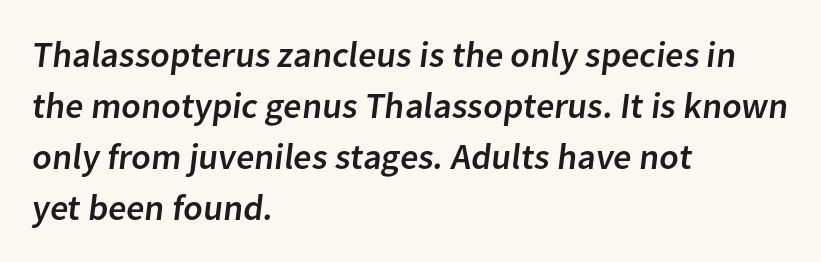
A typesetter would call this leading conventional body-copy spacing. Check under the words: just untouched page. Nothing unusual about the tracking: characters are spaced as the font intends. Is this a fixed-width face? No — the glyphs have proportional, varying widths. Unlike a traditional serif, this face leaves its strokes unadorned.
